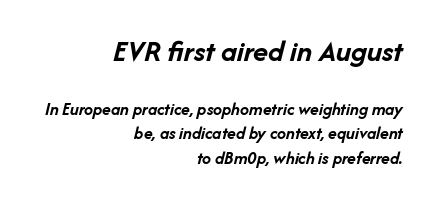
Q: Is the text bold? A: Yes.
Q: Is the text italic (slanted)? A: Yes, it leans right by about 14 degrees.
Q: Is the text underlined? A: No.
Q: How is the paragraph aligned? A: Right-aligned.
Q: Is the spacing between letters normal or unusually wide? A: Normal.
Q: Is the spacing between lines tight, normal or loose? A: Normal.
Q: Which block of text is set in a larger size, the first (top) or the second (bottom)? A: The first (top) one.
Q: Width (condensed, normal, or wide)? A: Normal.
Q: Stroke contrast? A: Low.
Q: x-height? A: Medium.
Q: Monospaced? A: No.
